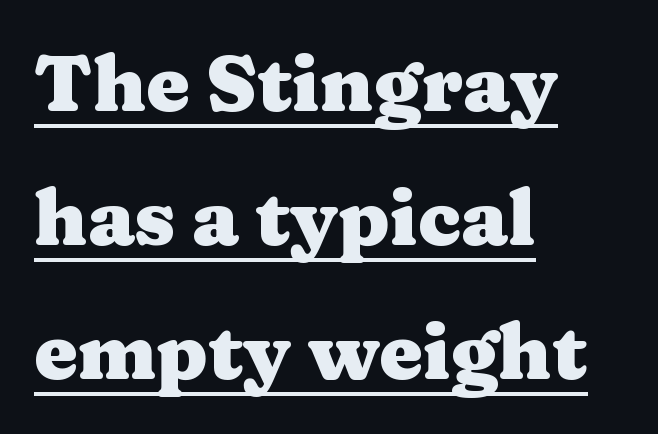
You could not count columns in this text — the font is proportionally spaced. Honestly, the letter spacing is just normal — you wouldn't notice it. The passage shown is emphatically bold. A student would call this left alignment; a typographer would say flush left, rag right.
